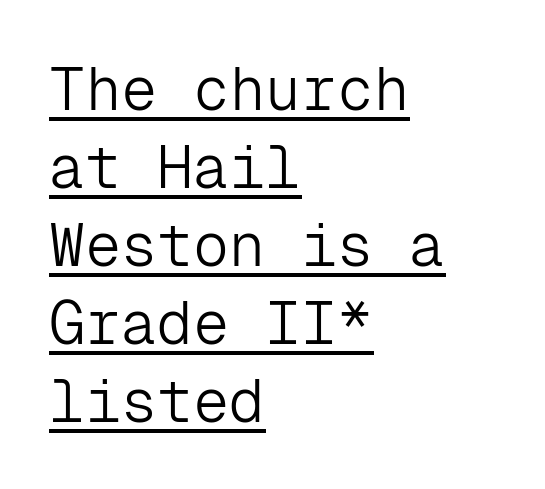
The image shows 60 px light sans-serif type, upright, monospaced; set left-aligned, normal line spacing (1.3x), normal letter spacing, underlined; low stroke contrast and a medium x-height.
